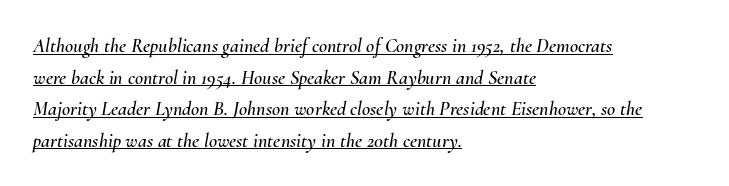
Q: Is the text italic (slanted)? A: Yes, it leans right by about 10 degrees.
Q: Is the text underlined? A: Yes.
Q: How is the paragraph aligned? A: Left-aligned.
Q: Is the spacing between letters normal or unusually wide? A: Normal.
Q: Is the spacing between lines tight, normal or loose? A: Normal.
